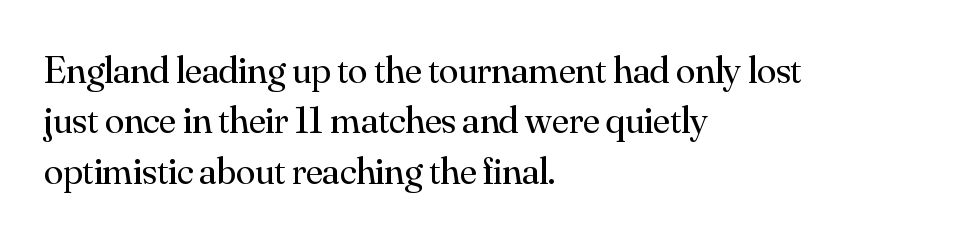
The rows are spaced the way most documents space them. Casual observation: everything's shoved over to the left. You can tell it's not italic because the verticals are truly vertical. The baseline area is clear.
